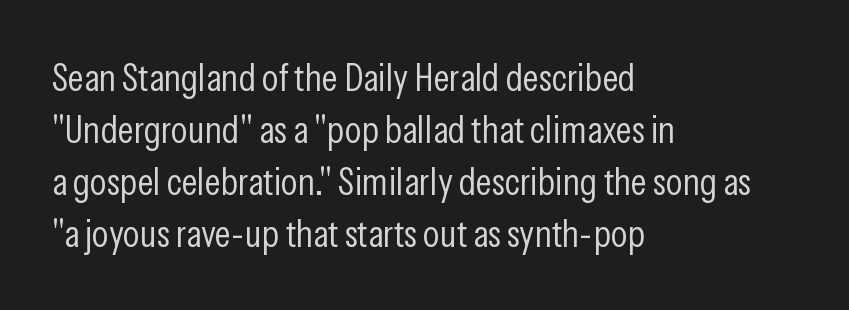
{"serif": "no", "italic": "no", "bold": "no", "weight": "light", "width": "condensed", "stroke_contrast": "low", "x_height": "medium", "monospaced": "no", "underline": "no", "align": "left", "line_spacing": "normal", "line_spacing_ratio": 1.33, "letter_spacing": "normal", "letter_spacing_em": 0.0, "glyph_px": 39}
